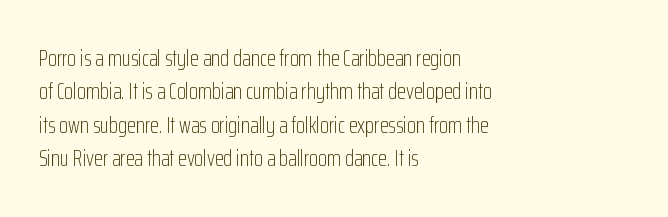
Q: Is the text bold? A: No.
Q: Is the text italic (slanted)? A: No, it is upright.
Q: Is the text underlined? A: No.
Q: How is the paragraph aligned? A: Left-aligned.
Q: Is the spacing between letters normal or unusually wide? A: Normal.
Q: Is the spacing between lines tight, normal or loose? A: Normal.
